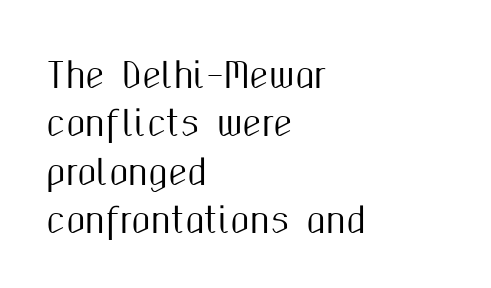
Q: Is the text italic (slanted)? A: No, it is upright.
Q: Is the typeface a serif or a sans-serif typeface? A: Sans-serif.
Q: Is the text underlined? A: No.
Q: How is the paragraph aligned? A: Left-aligned.
Q: Is the spacing between letters normal or unusually wide? A: Normal.
Q: Is the spacing between lines tight, normal or loose? A: Normal.
Q: Width (condensed, normal, or wide)? A: Condensed.
Q: Stroke contrast? A: Medium.
Q: x-height? A: Medium.
Q: Monospaced? A: No.
